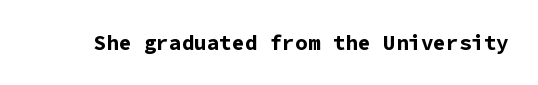
The image shows 21 px bold type, upright; set normal letter spacing, not underlined.
